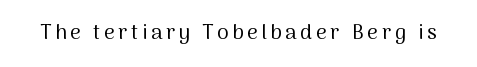
The image shows 21 px text type, upright; set not underlined.
